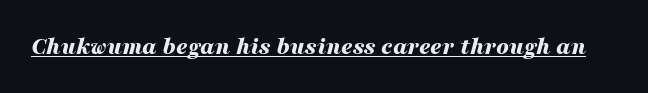
{"italic": "yes", "lean": "right", "slant_degrees": 16, "bold": "yes", "underline": "yes", "letter_spacing": "normal", "letter_spacing_em": 0.0, "glyph_px": 25}
